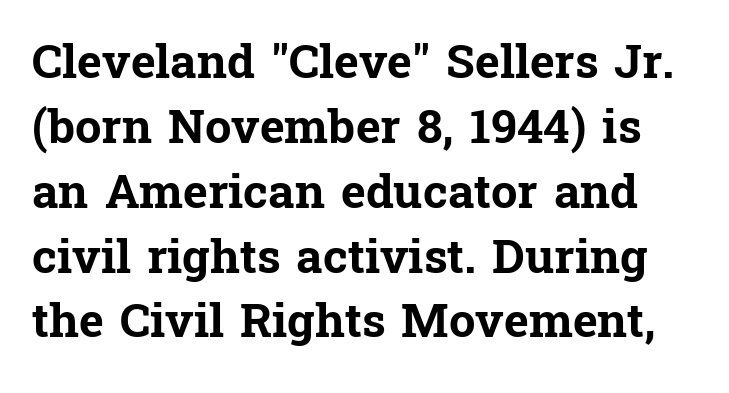
Typographic density is high because the face is bold. No extra tracking has been applied to these lines. Upright lettering throughout. Honestly, the row spacing looks completely unremarkable. A clean baseline with only descenders dipping below it.
